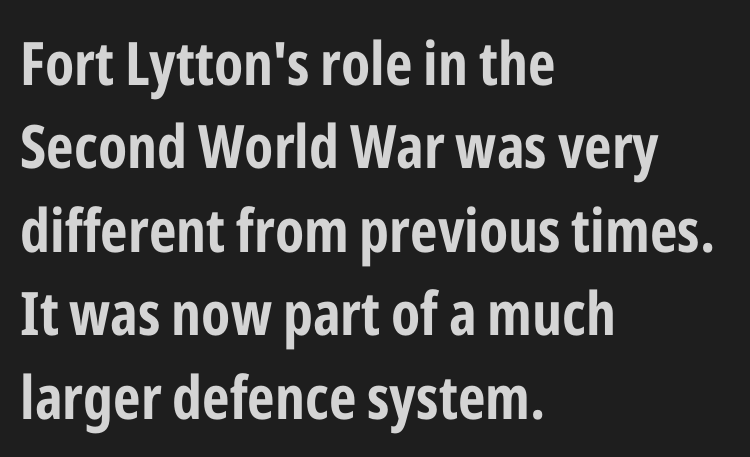
The image shows 60 px bold, condensed sans-serif type, upright; set left-aligned, normal line spacing (1.39x), normal letter spacing, not underlined; low stroke contrast and a medium x-height.
